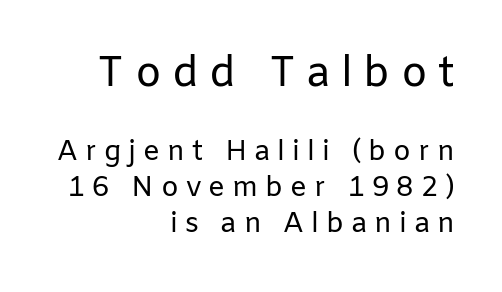
The image shows 42 px regular-weight sans-serif type, upright; set right-aligned, normal line spacing (1.28x), unusually wide letter spacing (+0.25 em), not underlined; the first (top) block is 1.5x larger; low stroke contrast and a medium x-height.
